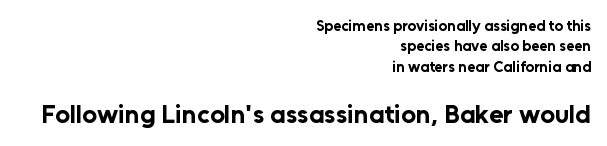
Q: Is the text bold? A: Yes.
Q: Is the text italic (slanted)? A: No, it is upright.
Q: Is the text underlined? A: No.
Q: How is the paragraph aligned? A: Right-aligned.
Q: Is the spacing between letters normal or unusually wide? A: Normal.
Q: Is the spacing between lines tight, normal or loose? A: Normal.
Q: Which block of text is set in a larger size, the first (top) or the second (bottom)? A: The second (bottom) one.
